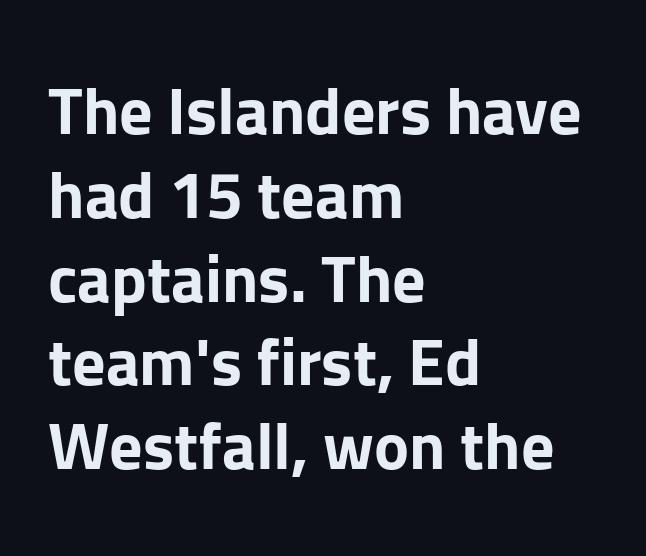
The image shows 66 px bold sans-serif type, upright; set left-aligned, normal line spacing (1.27x), normal letter spacing, not underlined; low stroke contrast and a medium x-height.
